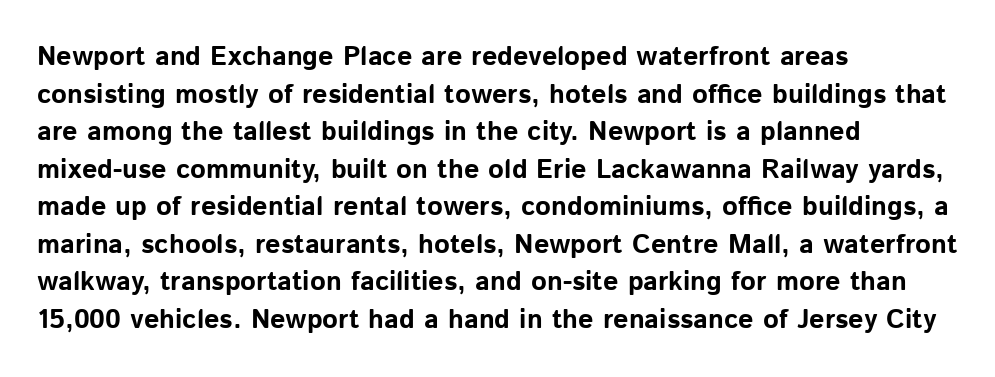
Its strokes are broad and dark, the hallmark of bold type. The letterforms sit shoulder to shoulder at normal distance. Horizontal alignment here is leftward, the default for most running prose. Each new line begins a customary step beneath the previous one. Has an underline been added? It has not. Characters remain perfectly vertical along every line.
